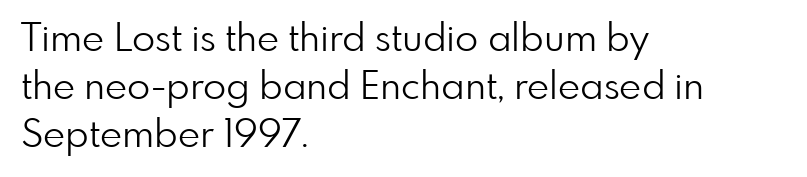
Q: Is the text bold? A: No.
Q: Is the text italic (slanted)? A: No, it is upright.
Q: Is the typeface a serif or a sans-serif typeface? A: Sans-serif.
Q: Is the text underlined? A: No.
Q: How is the paragraph aligned? A: Left-aligned.
Q: Is the spacing between letters normal or unusually wide? A: Normal.
Q: Is the spacing between lines tight, normal or loose? A: Normal.
Q: Width (condensed, normal, or wide)? A: Normal.
Q: Stroke contrast? A: Low.
Q: x-height? A: Small.
Q: Monospaced? A: No.
